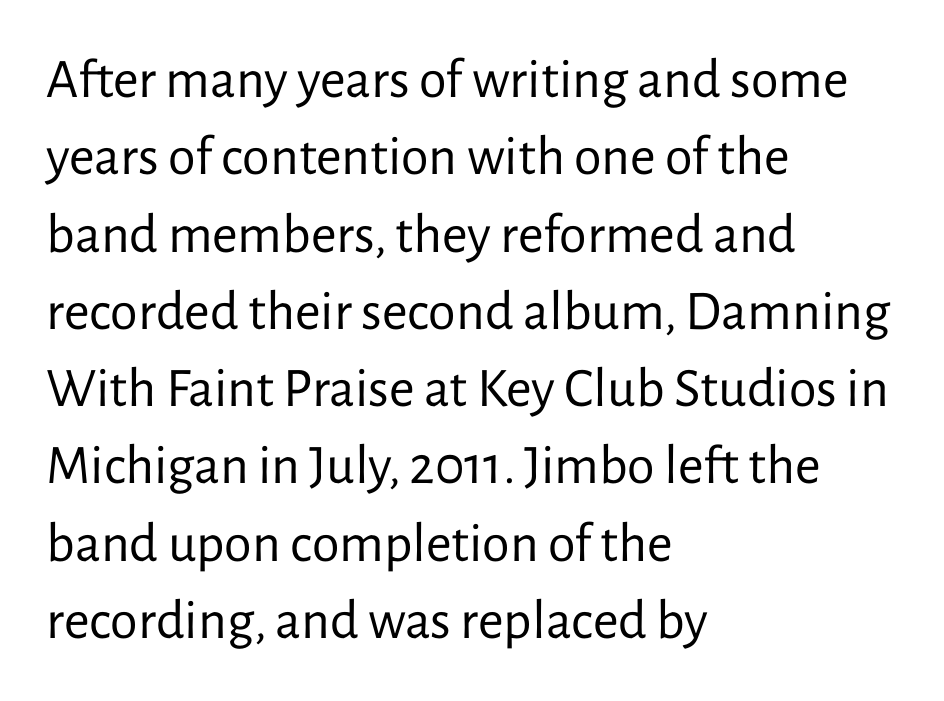
The image shows 56 px regular-weight sans-serif type, upright; set left-aligned, normal line spacing (1.38x), normal letter spacing, not underlined; low stroke contrast and a medium x-height.
